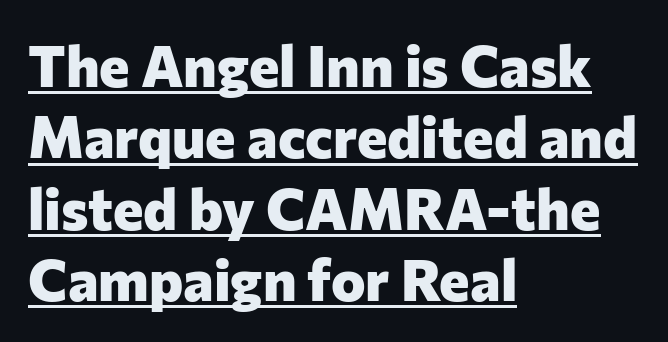
The image shows 58 px heavy sans-serif type, upright; set left-aligned, line spacing 1.23x, normal letter spacing, underlined; low stroke contrast and a medium x-height.
